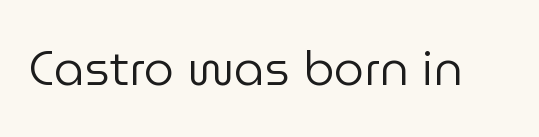
The image shows 48 px regular-weight sans-serif type, upright; set normal letter spacing, not underlined; low stroke contrast and a medium x-height.
